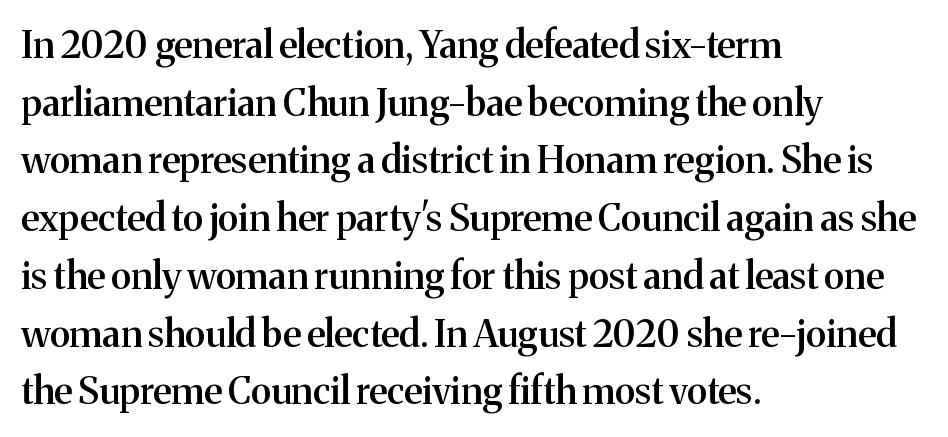
{"serif": "yes", "italic": "no", "bold": "semi", "weight": "semibold", "width": "normal", "stroke_contrast": "medium", "x_height": "medium", "monospaced": "no", "underline": "no", "align": "left", "line_spacing": "normal", "line_spacing_ratio": 1.56, "letter_spacing": "normal", "letter_spacing_em": 0.0, "glyph_px": 37}
